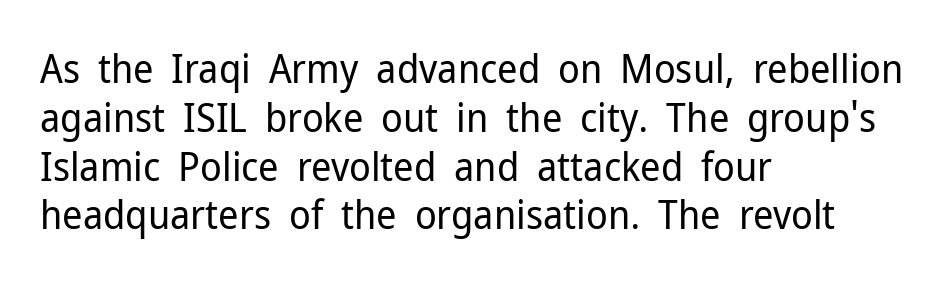
These lines are set flush left with a ragged right edge. Here the designer chose a conventional face with non-uniform glyph widths. Note: no serifs on the glyphs. The typography opts for an upright posture over an oblique one. The typeface has the unassuming heft of standard copy or less. The zone under the glyphs is completely vacant.
